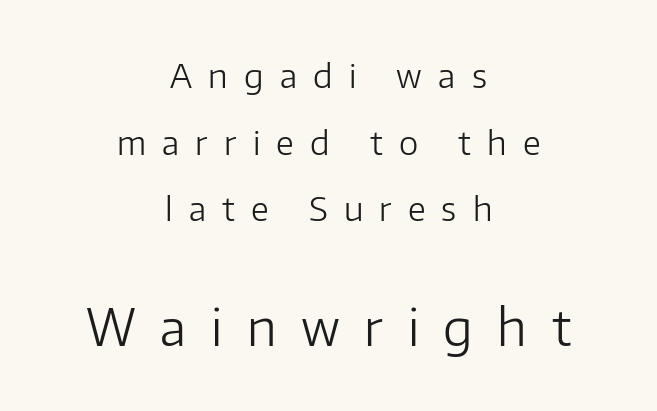
Words appear elongated and porous because spacing is wide. The space directly below the letters is spotless. Summary of weight: not heavy and not bold. Look at the glyph heights: the lower group is clearly the bigger setting. This sample is center-justified, so both line endings float freely. This sample trades compactness for vertical openness between lines.
